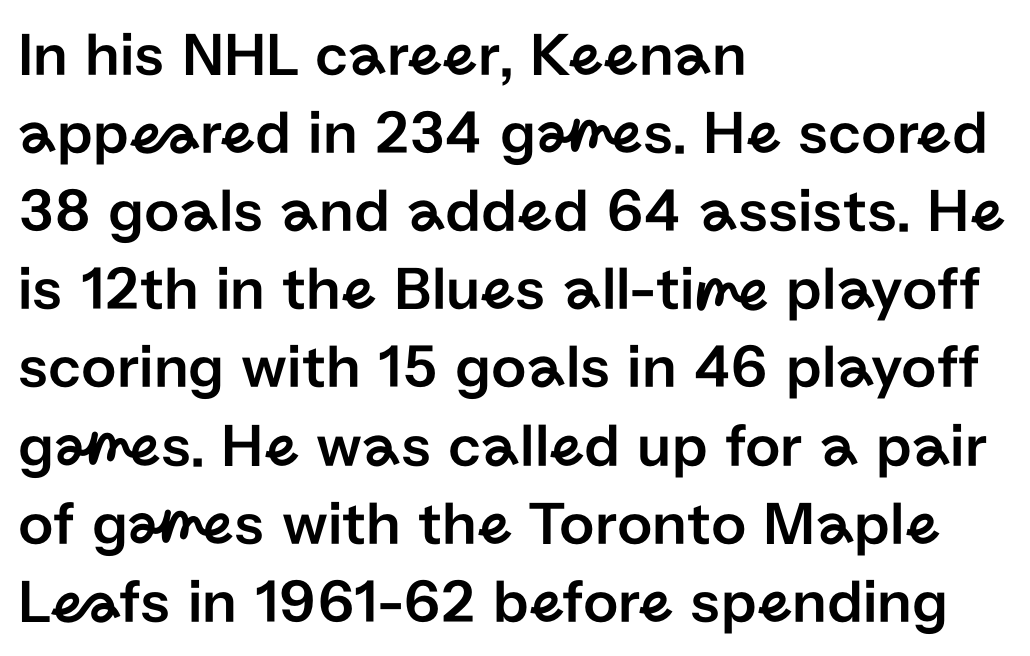
{"serif": "no", "italic": "no", "width": "normal", "stroke_contrast": "low", "x_height": "medium", "monospaced": "no", "underline": "no", "align": "left", "line_spacing": "normal", "line_spacing_ratio": 1.26, "letter_spacing": "normal", "letter_spacing_em": 0.0, "glyph_px": 62}
